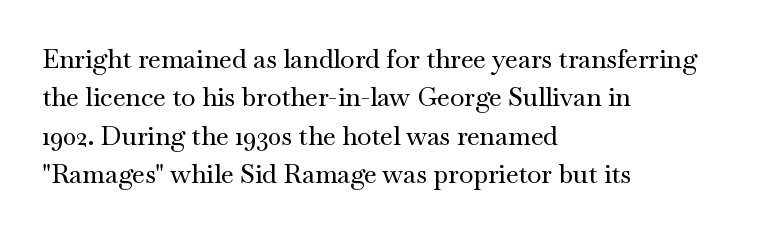
The image shows 26 px text type, upright; set left-aligned, normal line spacing (1.48x), normal letter spacing, not underlined.
